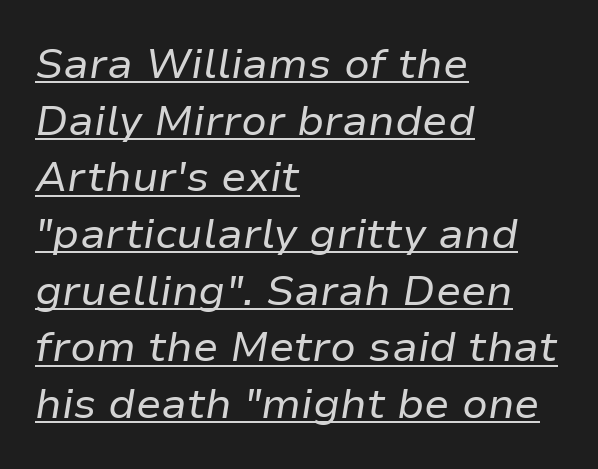
Q: Is the text bold? A: No.
Q: Is the text italic (slanted)? A: Yes, it leans right by about 9 degrees.
Q: Is the text underlined? A: Yes.
Q: How is the paragraph aligned? A: Left-aligned.
Q: Is the spacing between letters normal or unusually wide? A: Normal.
Q: Is the spacing between lines tight, normal or loose? A: Normal.
Q: Width (condensed, normal, or wide)? A: Normal.
Q: Stroke contrast? A: Low.
Q: x-height? A: Medium.
Q: Monospaced? A: No.
